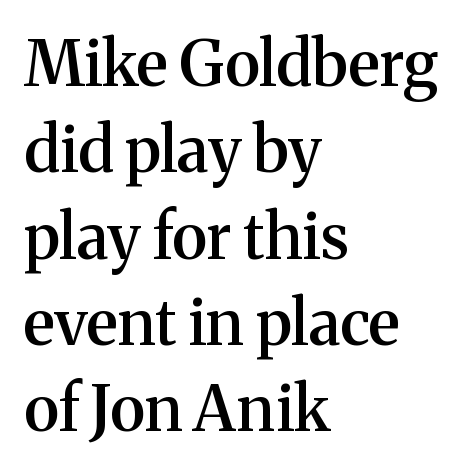
The image shows 63 px semibold serif type, upright; set left-aligned, normal line spacing (1.37x), normal letter spacing, not underlined; medium stroke contrast and a medium x-height.
